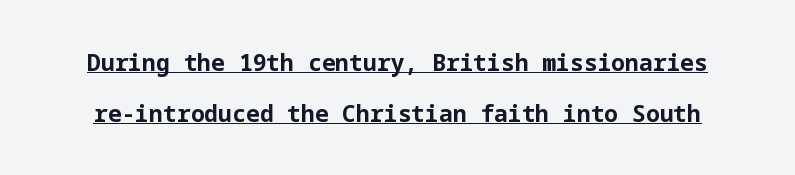
The image shows 23 px bold type, upright; set loose line spacing (2.21x), normal letter spacing, underlined.
